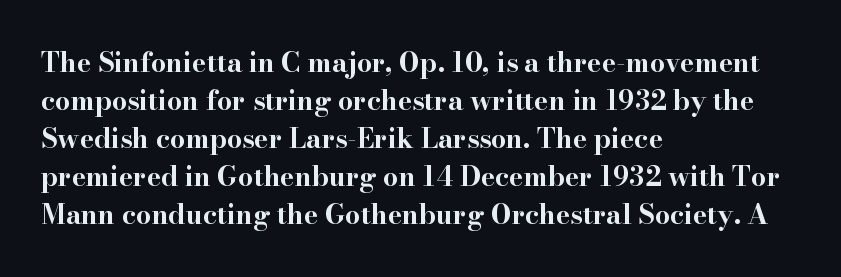
Q: Is the text bold? A: Yes.
Q: Is the text italic (slanted)? A: No, it is upright.
Q: Is the text underlined? A: No.
Q: How is the paragraph aligned? A: Left-aligned.
Q: Is the spacing between letters normal or unusually wide? A: Normal.
Q: Is the spacing between lines tight, normal or loose? A: Normal.
